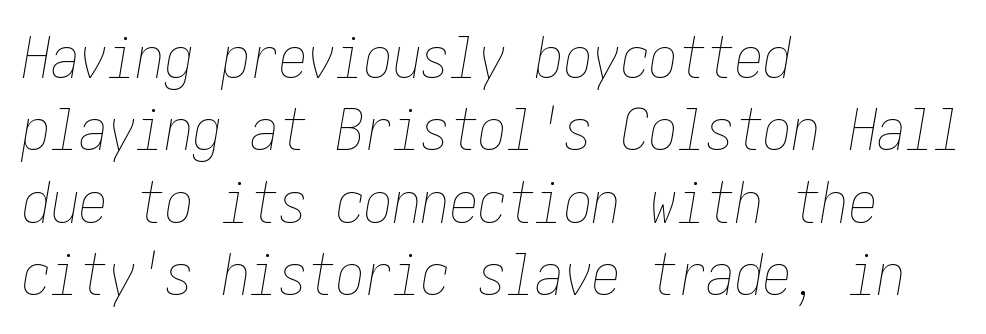
Q: Is the text bold? A: No.
Q: Is the text italic (slanted)? A: Yes, it leans right by about 10 degrees.
Q: Is the text underlined? A: No.
Q: How is the paragraph aligned? A: Left-aligned.
Q: Is the spacing between letters normal or unusually wide? A: Normal.
Q: Is the spacing between lines tight, normal or loose? A: Normal.
Q: Width (condensed, normal, or wide)? A: Condensed.
Q: Stroke contrast? A: Low.
Q: x-height? A: Medium.
